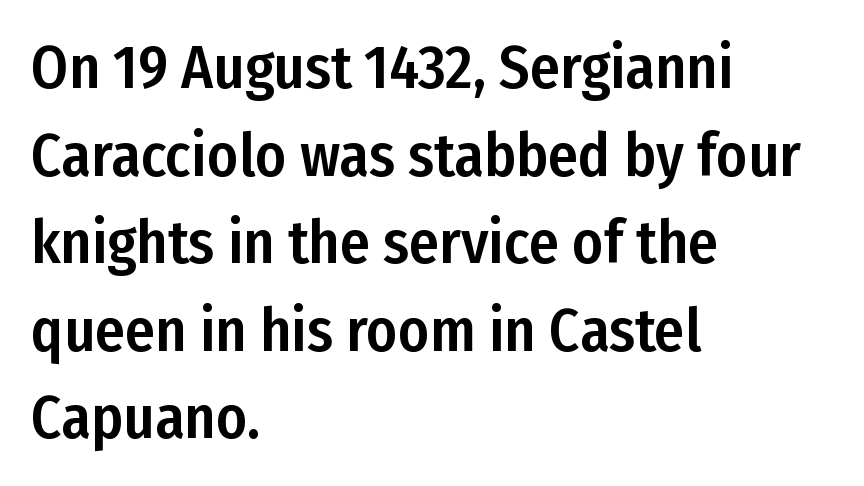
{"serif": "no", "italic": "no", "width": "condensed", "stroke_contrast": "low", "x_height": "medium", "monospaced": "no", "underline": "no", "align": "left", "line_spacing": "normal", "line_spacing_ratio": 1.46, "letter_spacing": "normal", "letter_spacing_em": 0.0, "glyph_px": 60}
